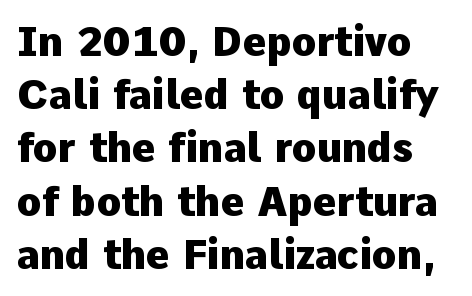
Vertical spacing — default. Character widths vary here, with narrow letters taking less room than wide ones. Look at the bottom of the vertical strokes: they stop flat, with no serifs. Letter spacing: default. Each row of text sits above clean, open space.
